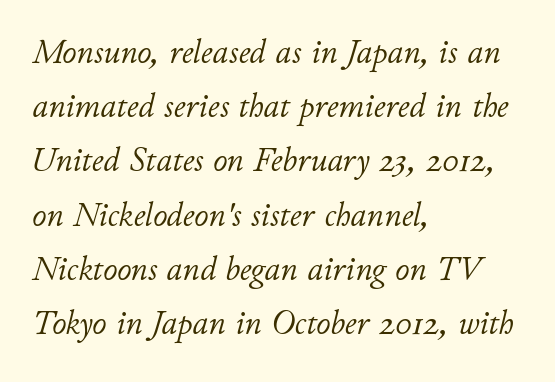
Q: Is the text bold? A: No.
Q: Is the text italic (slanted)? A: Yes, it leans right by about 11 degrees.
Q: Is the text underlined? A: No.
Q: How is the paragraph aligned? A: Left-aligned.
Q: Is the spacing between letters normal or unusually wide? A: Normal.
Q: Is the spacing between lines tight, normal or loose? A: Normal.
Q: Width (condensed, normal, or wide)? A: Normal.
Q: Stroke contrast? A: Low.
Q: x-height? A: Small.
Q: Monospaced? A: No.
